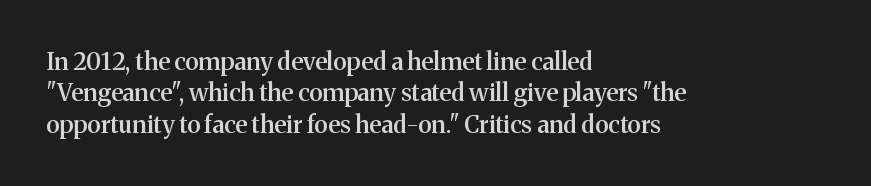
Q: Is the text bold? A: Semi-bold.
Q: Is the text italic (slanted)? A: No, it is upright.
Q: Is the text underlined? A: No.
Q: How is the paragraph aligned? A: Left-aligned.
Q: Is the spacing between letters normal or unusually wide? A: Normal.
Q: Is the spacing between lines tight, normal or loose? A: Normal.
